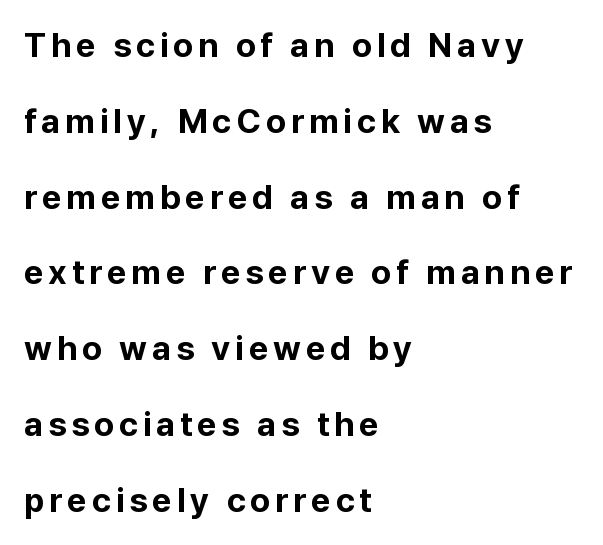
{"serif": "no", "italic": "no", "bold": "yes", "weight": "bold", "width": "normal", "stroke_contrast": "low", "x_height": "medium", "monospaced": "no", "underline": "no", "align": "left", "line_spacing": "loose", "line_spacing_ratio": 2.23, "glyph_px": 34}
